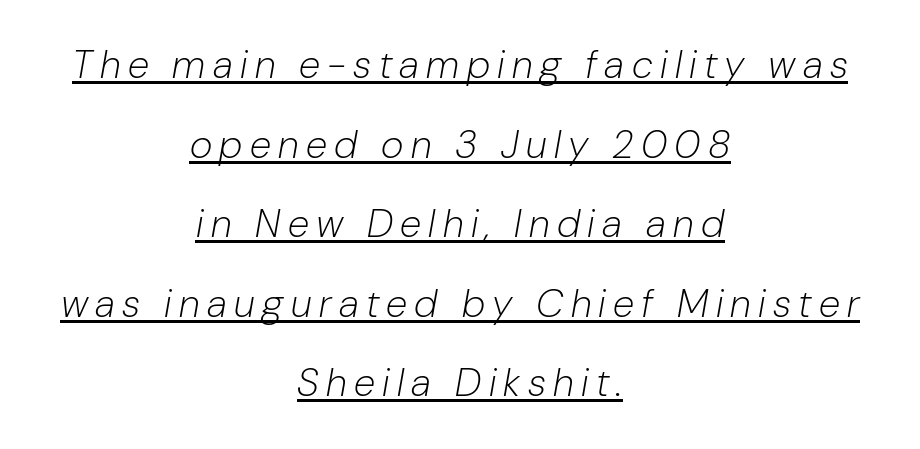
The image shows 39 px light type, italic (leaning right); set centered, loose line spacing (2.04x), underlined; low stroke contrast and a medium x-height.
